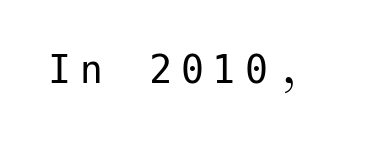
{"serif": "no", "italic": "no", "bold": "no", "weight": "regular", "width": "normal", "stroke_contrast": "low", "x_height": "medium", "underline": "no", "letter_spacing": "wide", "letter_spacing_em": 0.2, "glyph_px": 46}
